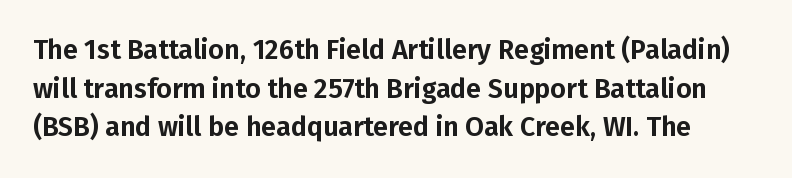
Evenly set lines give the paragraph a standard silhouette. Letters rest on an invisible, unmarked baseline. Is the letter spacing exaggerated? No — it looks like the ordinary default. Nope, not italic — everything's standing straight.
